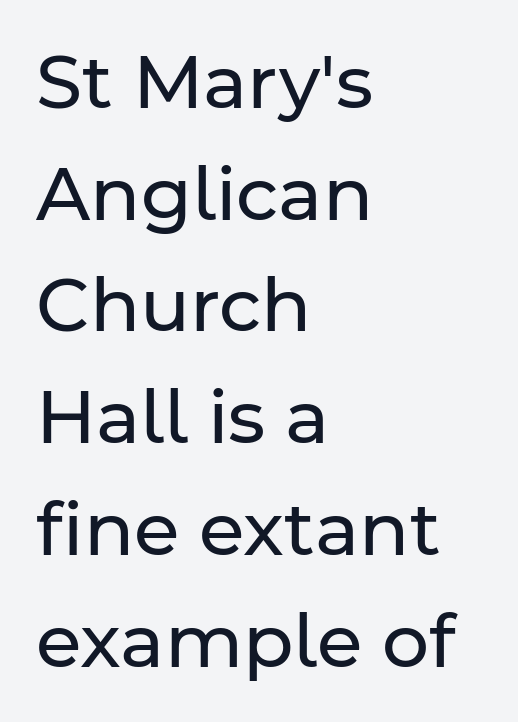
The image shows 74 px regular-weight sans-serif type, upright; set left-aligned, normal line spacing (1.51x), normal letter spacing, not underlined; low stroke contrast and a medium x-height.
